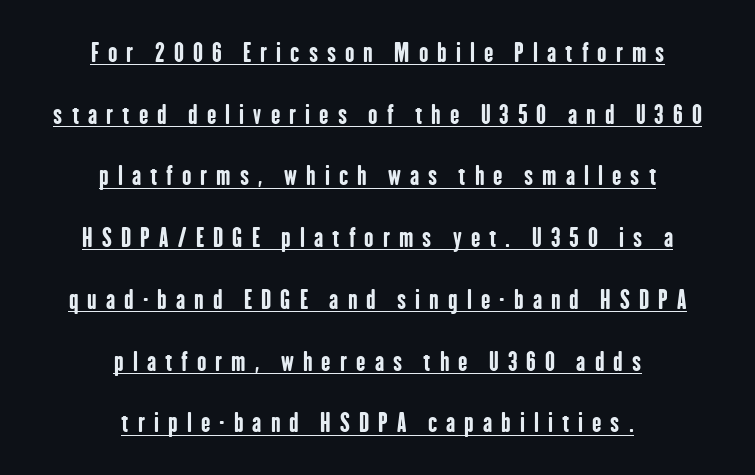
These words are printed bold, with thick strokes throughout. A great deal of white space separates one row of letters from the next. Loose tracking; the words dissolve into strings of separated letters. The rendering positions every line midway between the sides.
